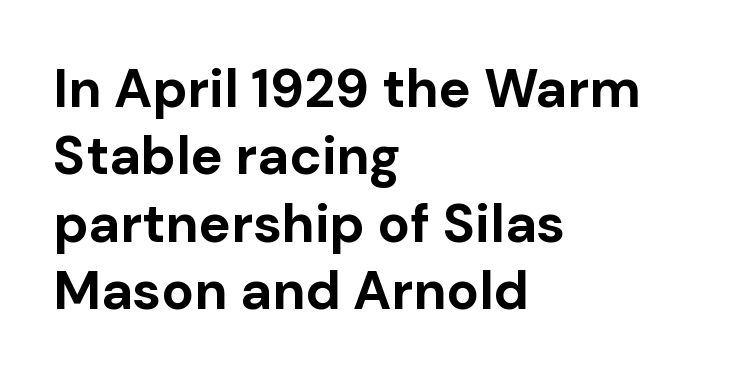
{"serif": "no", "italic": "no", "bold": "yes", "weight": "bold", "width": "normal", "stroke_contrast": "low", "x_height": "medium", "monospaced": "no", "underline": "no", "align": "left", "line_spacing": "normal", "line_spacing_ratio": 1.25, "letter_spacing": "normal", "letter_spacing_em": 0.0, "glyph_px": 54}
